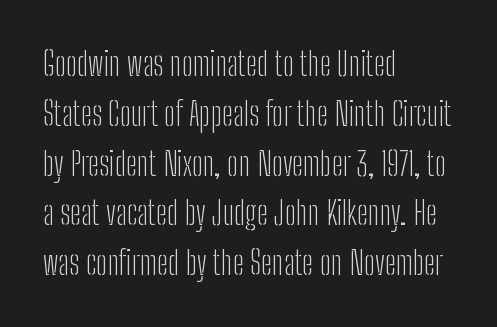
Q: Is the text bold? A: No.
Q: Is the text italic (slanted)? A: No, it is upright.
Q: Is the typeface a serif or a sans-serif typeface? A: Sans-serif.
Q: Is the text underlined? A: No.
Q: How is the paragraph aligned? A: Left-aligned.
Q: Is the spacing between letters normal or unusually wide? A: Normal.
Q: Is the spacing between lines tight, normal or loose? A: Normal.
Q: Width (condensed, normal, or wide)? A: Condensed.
Q: Stroke contrast? A: Low.
Q: x-height? A: Medium.
Q: Monospaced? A: No.
